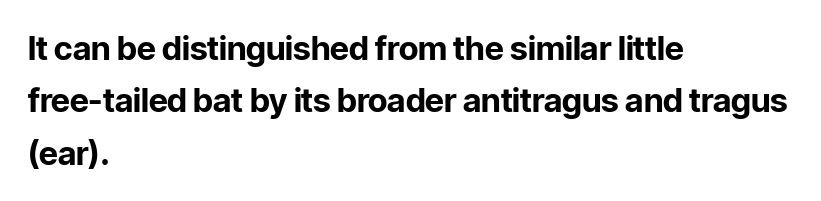
What weight is shown? A full bold with thick strokes. Every stem runs plumb, perpendicular to the baseline. Is this a sans? Yes — the strokes have no serifs. Here the glyphs are tracked normally, forming tight word shapes. Has an underline been added? It has not.
